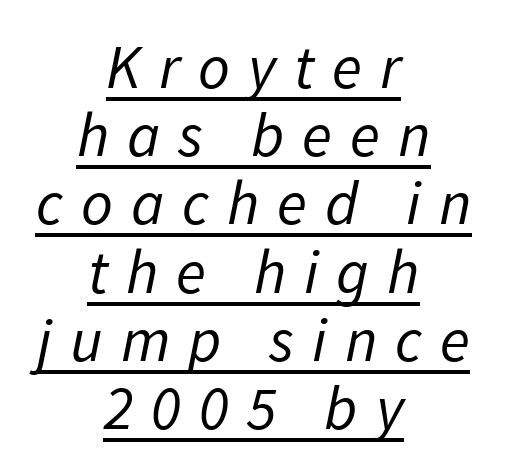
Q: Is the text bold? A: No.
Q: Is the text italic (slanted)? A: Yes, it leans right by about 11 degrees.
Q: Is the text underlined? A: Yes.
Q: How is the paragraph aligned? A: Centered.
Q: Is the spacing between letters normal or unusually wide? A: Unusually wide.
Q: Is the spacing between lines tight, normal or loose? A: Tight.
Q: Width (condensed, normal, or wide)? A: Normal.
Q: Stroke contrast? A: Low.
Q: x-height? A: Medium.
Q: Monospaced? A: No.
